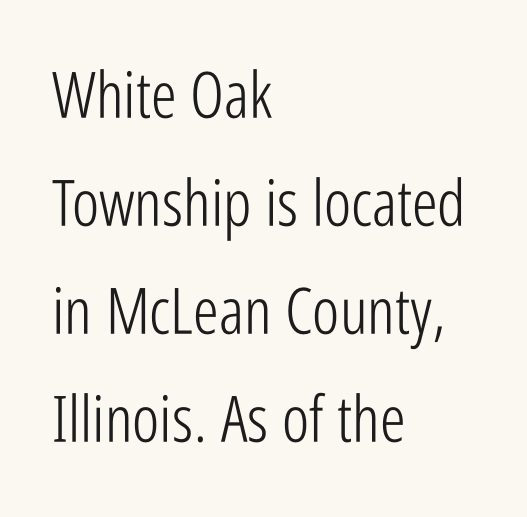
Lines of text with bare space underneath. Looks like regular typesetting: each glyph gets only the width it needs. This is roman type, the default non-slanted kind. In terms of leading, this rendering sits right in the middle. Stroke thickness stays within the range of a standard reading face or lighter.
